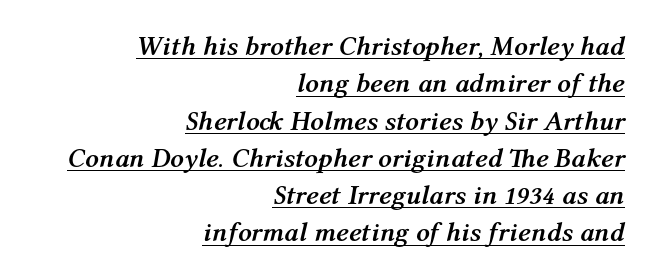
The image shows 27 px bold type, italic (leaning right); set right-aligned, normal line spacing (1.38x), normal letter spacing, underlined.
